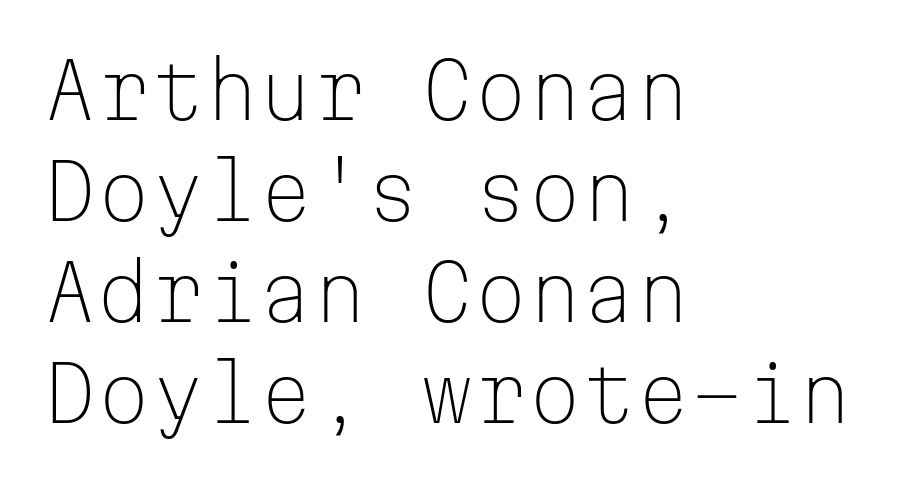
Q: Is the text bold? A: No.
Q: Is the text italic (slanted)? A: No, it is upright.
Q: Is the typeface a serif or a sans-serif typeface? A: Sans-serif.
Q: Is the text underlined? A: No.
Q: How is the paragraph aligned? A: Left-aligned.
Q: Is the spacing between letters normal or unusually wide? A: Normal.
Q: Is the spacing between lines tight, normal or loose? A: Normal.
Q: Width (condensed, normal, or wide)? A: Normal.
Q: Stroke contrast? A: Low.
Q: x-height? A: Medium.
Q: Monospaced? A: Yes.
